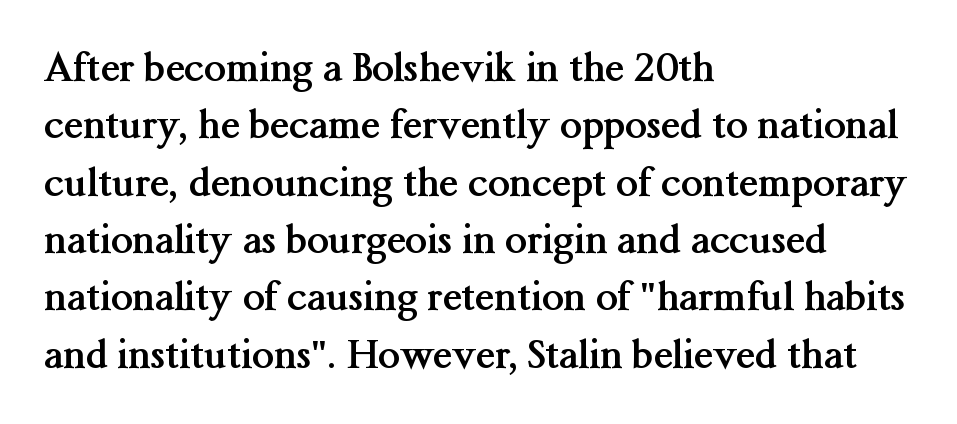
Students, note that the glyphs here touch the page at normal intervals. The font's upright variant was chosen for this text. Each row of text sits above clean, open space. How would I describe the line gaps? Plain and ordinary.
